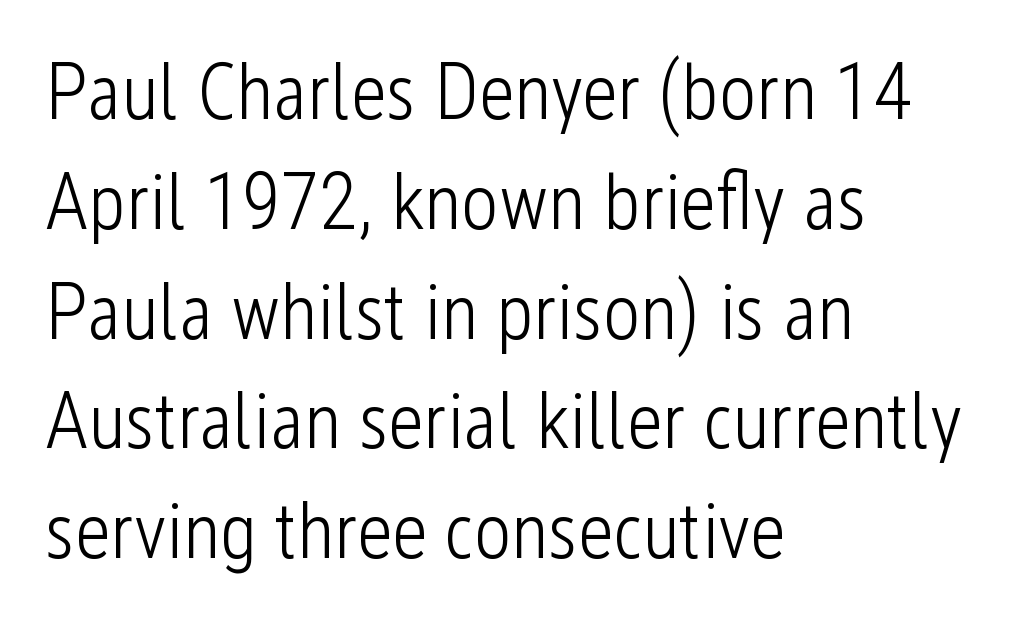
Designer's note — italics off, roman on. These lines stack with their left ends in a neat column. The letters advance in unequal steps, a hallmark of proportional type. Quick note: interline space is typical. Vertical stems look standard width or narrower in stroke. I'd call this a sans setting — the letters go barefoot.
